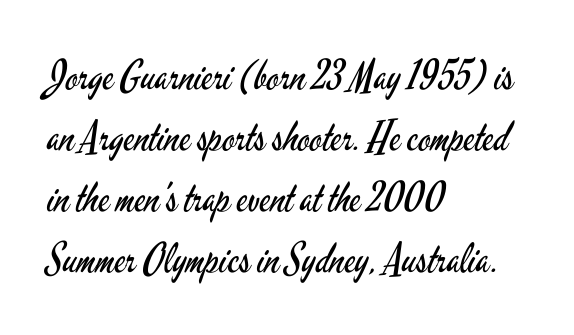
The image shows 41 px regular-weight, condensed sans-serif type; set left-aligned, normal line spacing (1.49x), normal letter spacing, not underlined; low stroke contrast and a small x-height.
